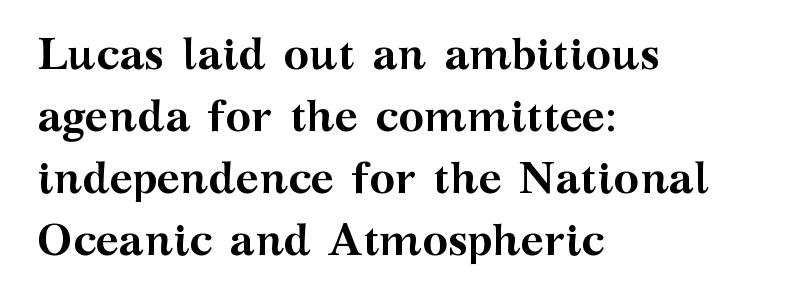
Q: Is the text bold? A: Yes.
Q: Is the text italic (slanted)? A: No, it is upright.
Q: Is the typeface a serif or a sans-serif typeface? A: Serif.
Q: Is the text underlined? A: No.
Q: How is the paragraph aligned? A: Left-aligned.
Q: Is the spacing between letters normal or unusually wide? A: Normal.
Q: Is the spacing between lines tight, normal or loose? A: Normal.
Q: Width (condensed, normal, or wide)? A: Wide.
Q: Stroke contrast? A: Medium.
Q: x-height? A: Medium.
Q: Monospaced? A: No.
